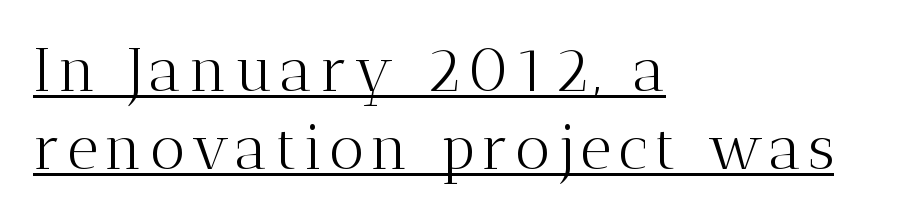
{"serif": "yes", "italic": "no", "bold": "no", "weight": "light", "width": "normal", "stroke_contrast": "medium", "x_height": "medium", "monospaced": "no", "underline": "yes", "align": "left", "line_spacing": "normal", "line_spacing_ratio": 1.28, "glyph_px": 61}
